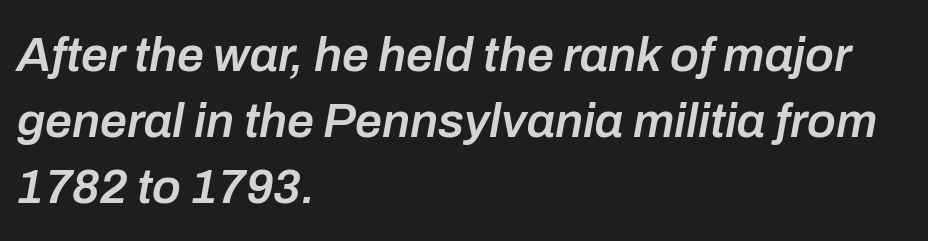
{"italic": "yes", "lean": "right", "slant_degrees": 10, "bold": "semi", "weight": "semibold", "width": "normal", "stroke_contrast": "low", "x_height": "medium", "monospaced": "no", "underline": "no", "align": "left", "line_spacing": "normal", "line_spacing_ratio": 1.38, "letter_spacing": "normal", "letter_spacing_em": 0.0, "glyph_px": 48}
